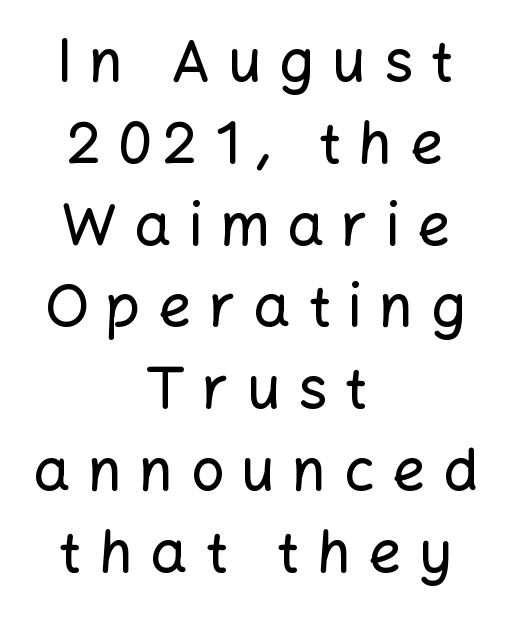
Bare-footed words on every line. The setting favours the middle, as headings and verse often do. Rows of type keep a routine distance in the vertical direction. Font category for this specimen: sans-serif. Does extra space separate the letters? Yes, quite a lot of it.
